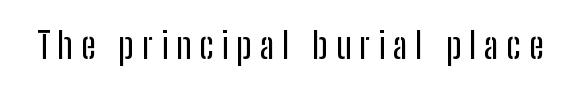
Q: Is the text italic (slanted)? A: No, it is upright.
Q: Is the typeface a serif or a sans-serif typeface? A: Sans-serif.
Q: Is the text underlined? A: No.
Q: Is the spacing between letters normal or unusually wide? A: Unusually wide.
Q: Width (condensed, normal, or wide)? A: Condensed.
Q: Stroke contrast? A: Low.
Q: x-height? A: Medium.
Q: Monospaced? A: No.
